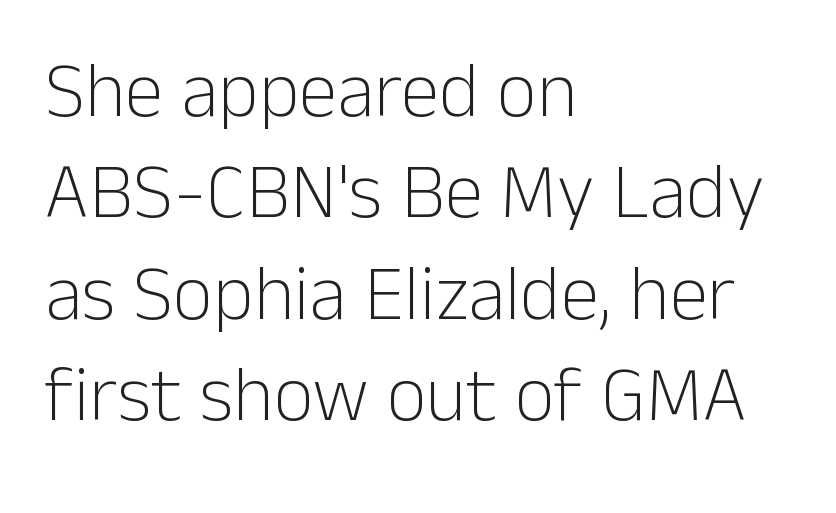
Q: Is the text bold? A: No.
Q: Is the text italic (slanted)? A: No, it is upright.
Q: Is the typeface a serif or a sans-serif typeface? A: Sans-serif.
Q: Is the text underlined? A: No.
Q: How is the paragraph aligned? A: Left-aligned.
Q: Is the spacing between letters normal or unusually wide? A: Normal.
Q: Is the spacing between lines tight, normal or loose? A: Normal.
Q: Width (condensed, normal, or wide)? A: Normal.
Q: Stroke contrast? A: Low.
Q: x-height? A: Medium.
Q: Monospaced? A: No.
